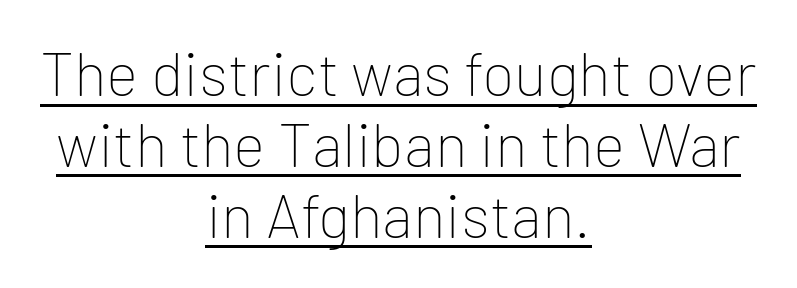
Q: Is the text bold? A: No.
Q: Is the text italic (slanted)? A: No, it is upright.
Q: Is the typeface a serif or a sans-serif typeface? A: Sans-serif.
Q: Is the text underlined? A: Yes.
Q: How is the paragraph aligned? A: Centered.
Q: Is the spacing between letters normal or unusually wide? A: Normal.
Q: Width (condensed, normal, or wide)? A: Normal.
Q: Stroke contrast? A: Low.
Q: x-height? A: Medium.
Q: Monospaced? A: No.
